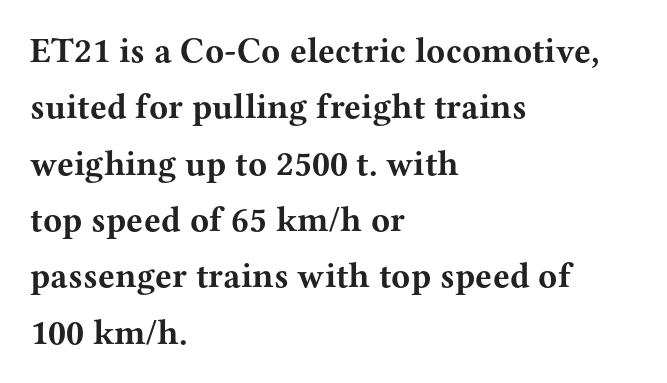
The passage shown has conventional tracking throughout. Typesetter's note: full bold, strokes at maximum text heaviness. The axis of the letterforms is exactly vertical. Short and long lines alike share a common starting point at left.
